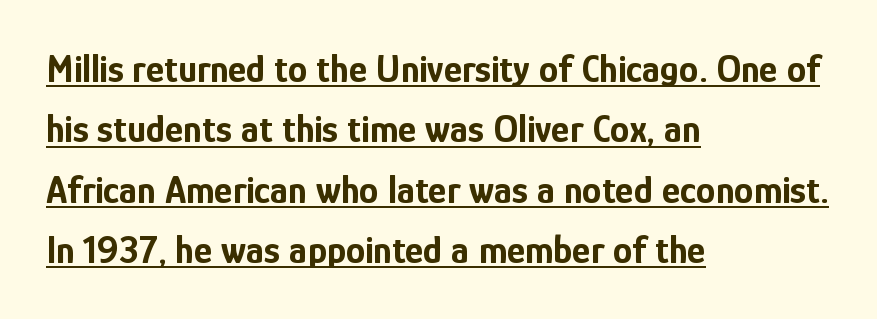
{"serif": "no", "italic": "no", "bold": "yes", "weight": "bold", "width": "condensed", "stroke_contrast": "low", "x_height": "medium", "monospaced": "no", "underline": "yes", "align": "left", "line_spacing": "normal", "line_spacing_ratio": 1.55, "letter_spacing": "normal", "letter_spacing_em": 0.0, "glyph_px": 39}
